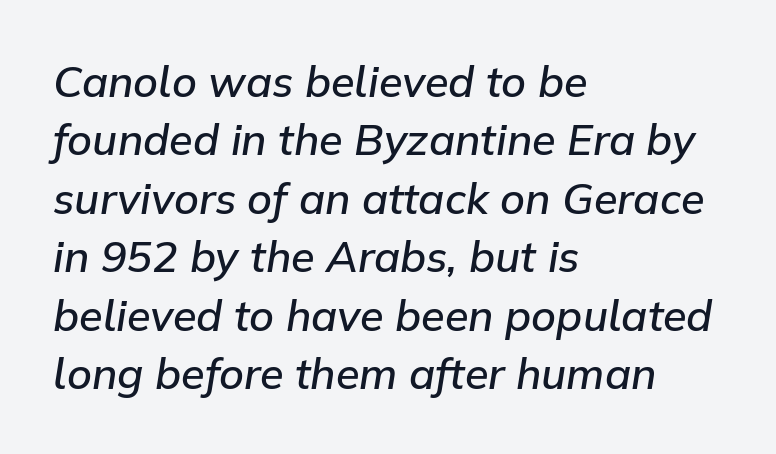
{"italic": "yes", "lean": "right", "slant_degrees": 9, "bold": "semi", "weight": "semibold", "width": "normal", "stroke_contrast": "low", "x_height": "medium", "monospaced": "no", "underline": "no", "align": "left", "line_spacing": "normal", "line_spacing_ratio": 1.36, "letter_spacing": "normal", "letter_spacing_em": 0.0, "glyph_px": 43}
